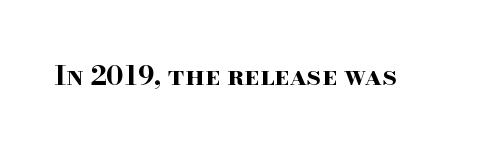
The image shows 27 px bold type, upright; set normal letter spacing, not underlined.
